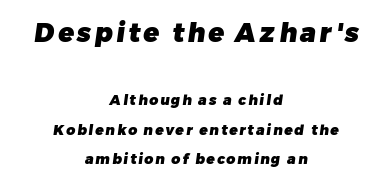
The image shows 26 px bold type; set centered, loose line spacing (2.1x), not underlined; the first (top) block is 1.86x larger.
